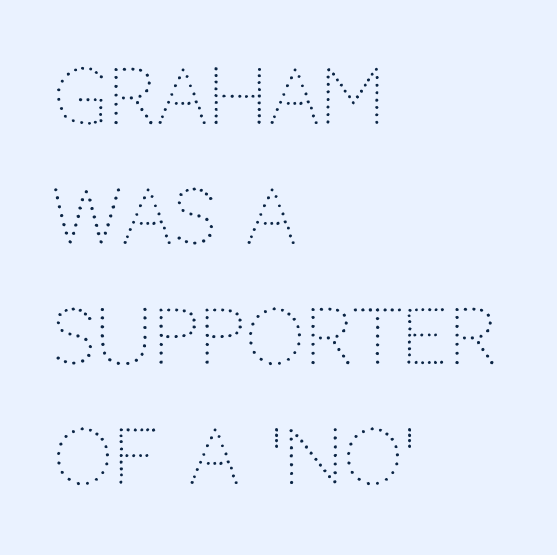
Q: Is the text bold? A: No.
Q: Is the text italic (slanted)? A: No, it is upright.
Q: Is the typeface a serif or a sans-serif typeface? A: Sans-serif.
Q: Is the text underlined? A: No.
Q: How is the paragraph aligned? A: Left-aligned.
Q: Is the spacing between letters normal or unusually wide? A: Normal.
Q: Is the spacing between lines tight, normal or loose? A: Normal.
Q: Width (condensed, normal, or wide)? A: Normal.
Q: Stroke contrast? A: Low.
Q: x-height? A: Large.
Q: Monospaced? A: No.
